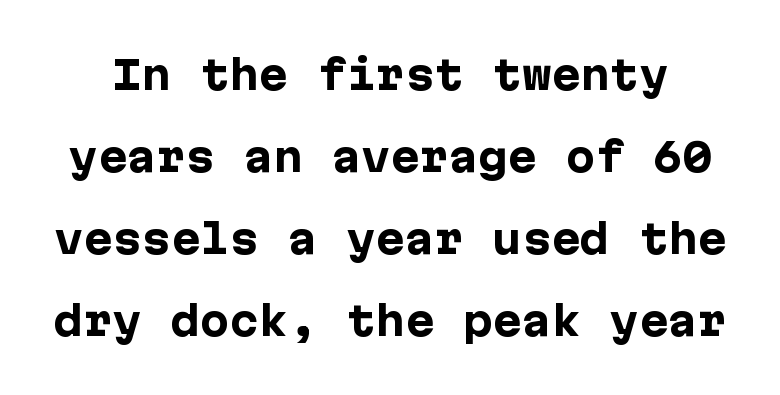
Q: Is the text bold? A: Yes.
Q: Is the text italic (slanted)? A: No, it is upright.
Q: Is the typeface a serif or a sans-serif typeface? A: Sans-serif.
Q: Is the text underlined? A: No.
Q: Is the spacing between letters normal or unusually wide? A: Normal.
Q: Is the spacing between lines tight, normal or loose? A: Loose.
Q: Width (condensed, normal, or wide)? A: Normal.
Q: Stroke contrast? A: Low.
Q: x-height? A: Medium.
